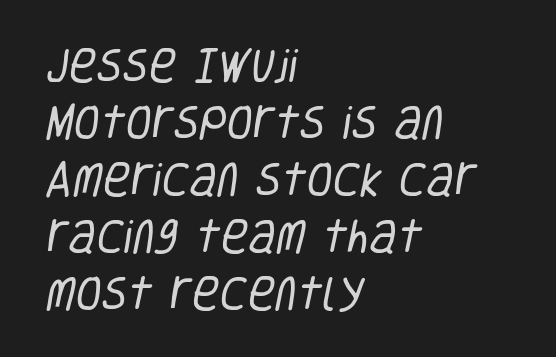
{"serif": "no", "bold": "no", "weight": "regular", "width": "condensed", "stroke_contrast": "low", "x_height": "large", "monospaced": "no", "underline": "no", "align": "left", "line_spacing": "normal", "line_spacing_ratio": 1.5, "letter_spacing": "normal", "letter_spacing_em": 0.0, "glyph_px": 38}
